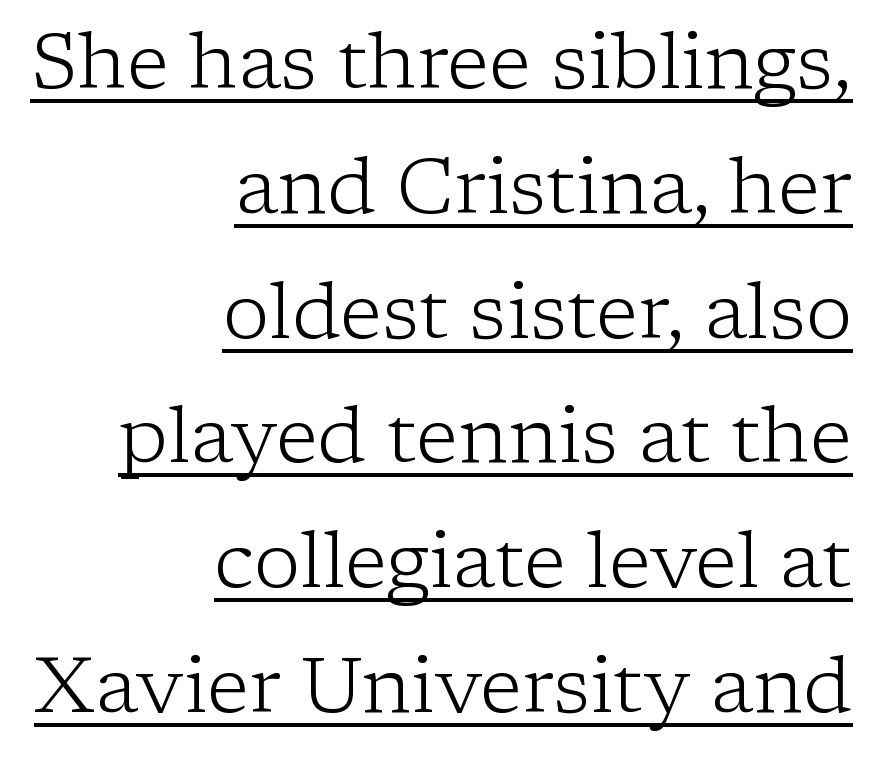
The image shows 78 px light serif type, upright; set right-aligned, normal line spacing (1.6x), normal letter spacing, underlined; low stroke contrast and a medium x-height.
